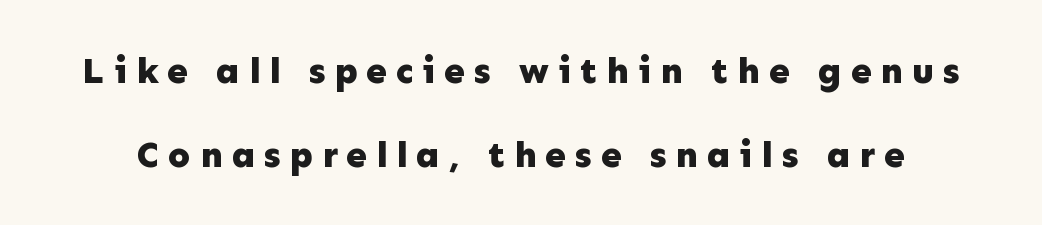
Q: Is the text bold? A: Yes.
Q: Is the text italic (slanted)? A: No, it is upright.
Q: Is the typeface a serif or a sans-serif typeface? A: Sans-serif.
Q: Is the text underlined? A: No.
Q: Is the spacing between letters normal or unusually wide? A: Unusually wide.
Q: Is the spacing between lines tight, normal or loose? A: Loose.
Q: Width (condensed, normal, or wide)? A: Normal.
Q: Stroke contrast? A: Low.
Q: x-height? A: Medium.
Q: Monospaced? A: No.
